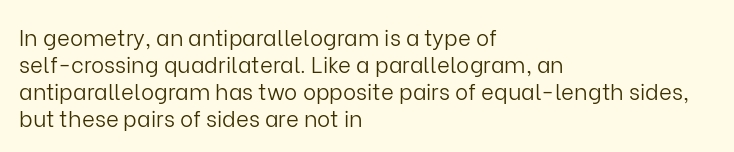
{"italic": "no", "bold": "no", "underline": "no", "align": "left", "line_spacing_ratio": 1.22, "letter_spacing": "normal", "letter_spacing_em": 0.0, "glyph_px": 22}
